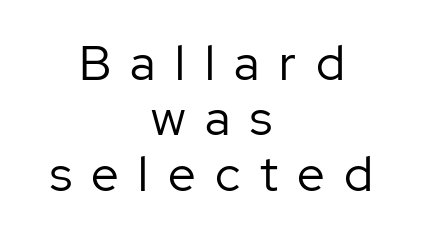
Q: Is the text bold? A: No.
Q: Is the text italic (slanted)? A: No, it is upright.
Q: Is the typeface a serif or a sans-serif typeface? A: Sans-serif.
Q: Is the text underlined? A: No.
Q: How is the paragraph aligned? A: Centered.
Q: Is the spacing between letters normal or unusually wide? A: Unusually wide.
Q: Is the spacing between lines tight, normal or loose? A: Tight.
Q: Width (condensed, normal, or wide)? A: Normal.
Q: Stroke contrast? A: Low.
Q: x-height? A: Medium.
Q: Monospaced? A: No.
